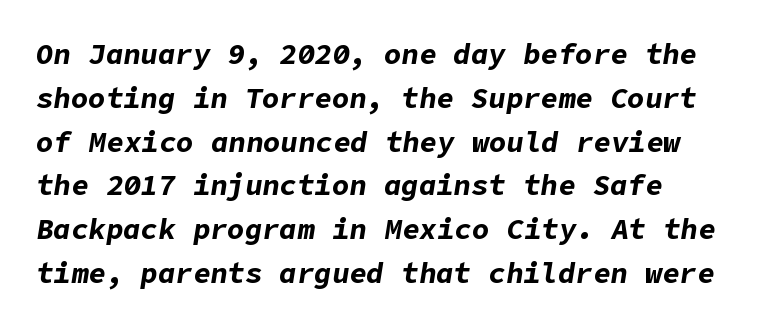
Each word holds together tightly as a unit, with standard inter-letter gaps. The typography opts for an oblique posture over an upright one. Alignment: flush left. This rendering features lettering with no underline. Successive baselines arrive at the customary interval.
